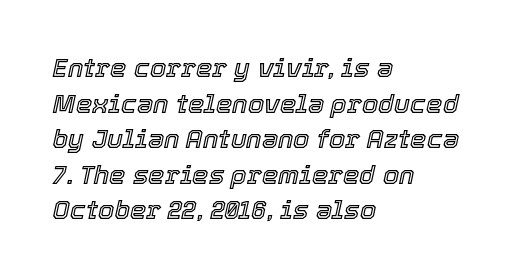
The image shows 26 px text type, italic (leaning right); set left-aligned, normal line spacing (1.37x), normal letter spacing, not underlined.
